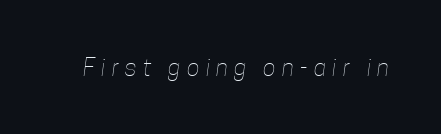
The image shows 24 px text type; set unusually wide letter spacing (+0.26 em), not underlined.
